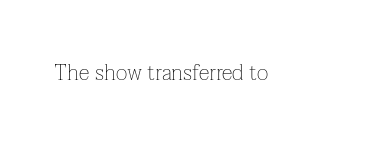
The space directly below the letters is spotless. Quick note: not italic, upright. The line texture is even and compact thanks to regular tracking. These glyphs show unthickened strokes, regular width or finer.
